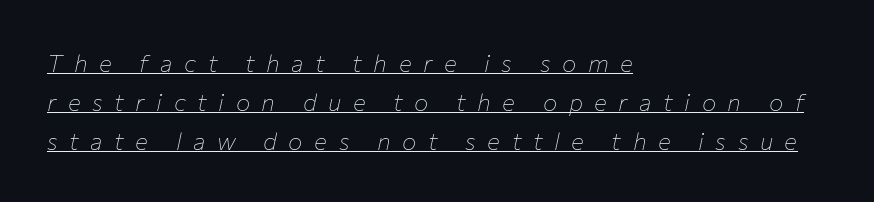
{"italic": "yes", "lean": "right", "slant_degrees": 12, "bold": "no", "underline": "yes", "align": "left", "line_spacing": "normal", "line_spacing_ratio": 1.62, "letter_spacing": "wide", "letter_spacing_em": 0.48, "glyph_px": 24}
